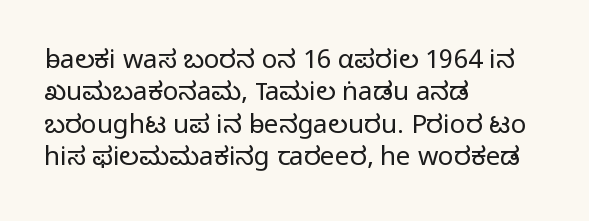
Line spacing here is normal. Nobody touched the tracking dial on this one. Quick note: underline off. Designer's note — italics off, roman on. The lines are quadded left.
